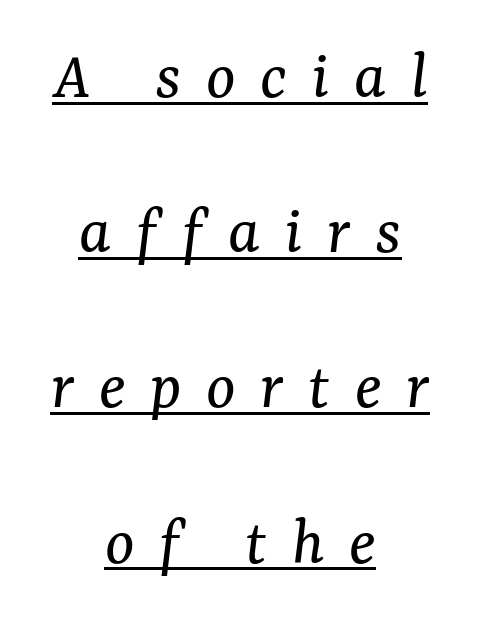
Vertical spacing — loose. The passage is arranged like a title page — every line centered. Stroke terminals: seriffed. Compared with typical body copy, the letter spacing here is much looser. When letters slant like this, we call the style italic.
